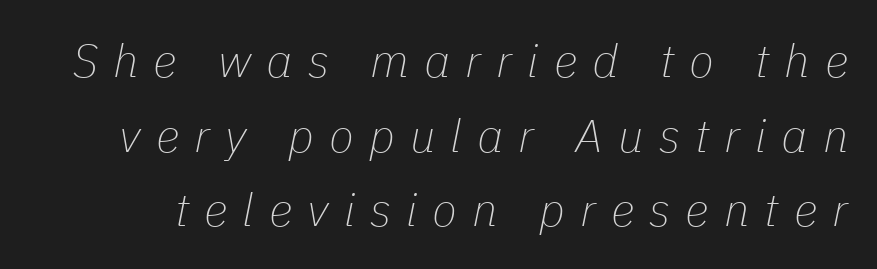
{"italic": "yes", "lean": "right", "slant_degrees": 11, "bold": "no", "weight": "thin", "width": "normal", "stroke_contrast": "low", "x_height": "medium", "monospaced": "no", "underline": "no", "line_spacing": "normal", "line_spacing_ratio": 1.62, "letter_spacing": "wide", "letter_spacing_em": 0.33, "glyph_px": 46}
